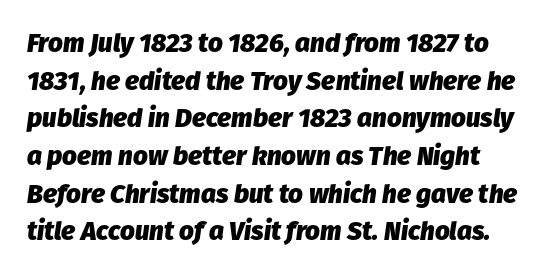
The type is set solid horizontally, with unmodified tracking. Horizontal bands of white between lines are of average thickness. Style check: oblique. Emphasis by weight is at full strength: bold. Plain, unruled lines of type.
